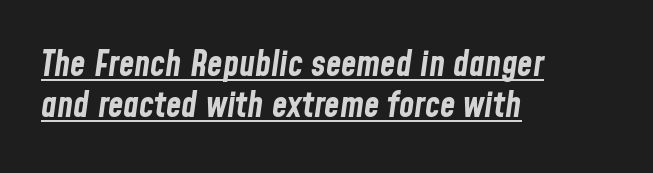
{"italic": "yes", "lean": "right", "slant_degrees": 8, "bold": "yes", "weight": "bold", "width": "condensed", "stroke_contrast": "low", "x_height": "medium", "monospaced": "no", "underline": "yes", "align": "left", "line_spacing_ratio": 1.17, "letter_spacing": "normal", "letter_spacing_em": 0.0, "glyph_px": 35}
